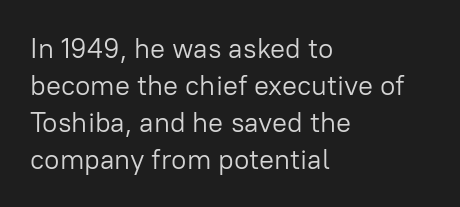
The image shows 28 px light sans-serif type, upright; set left-aligned, normal line spacing (1.32x), normal letter spacing, not underlined; low stroke contrast and a medium x-height.
